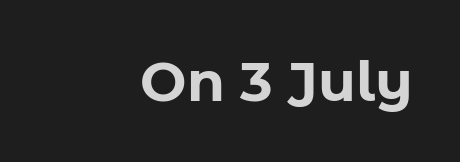
The image shows 55 px bold sans-serif type, upright; set right-aligned, normal letter spacing, not underlined; low stroke contrast and a medium x-height.
